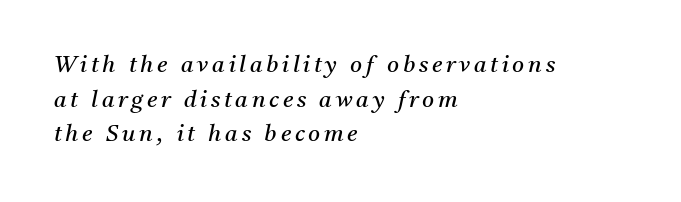
The image shows 23 px text type, italic (leaning right); set left-aligned, normal line spacing (1.51x), not underlined.
